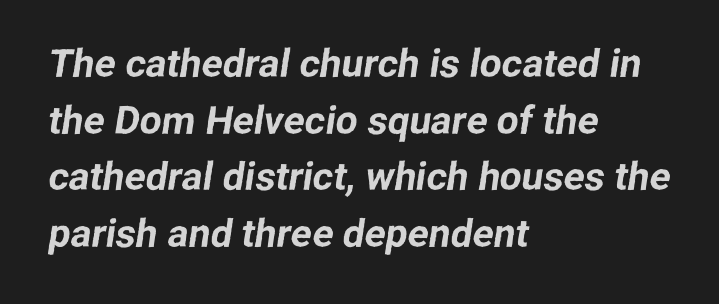
{"serif": "no", "width": "normal", "stroke_contrast": "low", "x_height": "medium", "monospaced": "no", "underline": "no", "align": "left", "line_spacing": "normal", "line_spacing_ratio": 1.45, "letter_spacing": "normal", "letter_spacing_em": 0.0, "glyph_px": 39}
